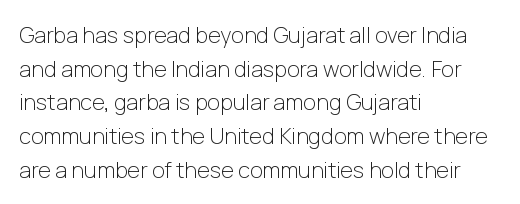
The image shows 22 px text type, upright; set left-aligned, normal line spacing (1.53x), normal letter spacing, not underlined.
